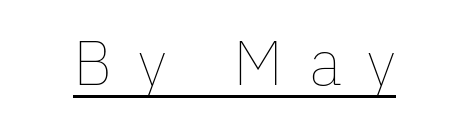
Q: Is the text bold? A: No.
Q: Is the text italic (slanted)? A: No, it is upright.
Q: Is the text underlined? A: Yes.
Q: Is the spacing between letters normal or unusually wide? A: Unusually wide.
Q: Width (condensed, normal, or wide)? A: Normal.
Q: Stroke contrast? A: Low.
Q: x-height? A: Medium.
Q: Monospaced? A: No.
